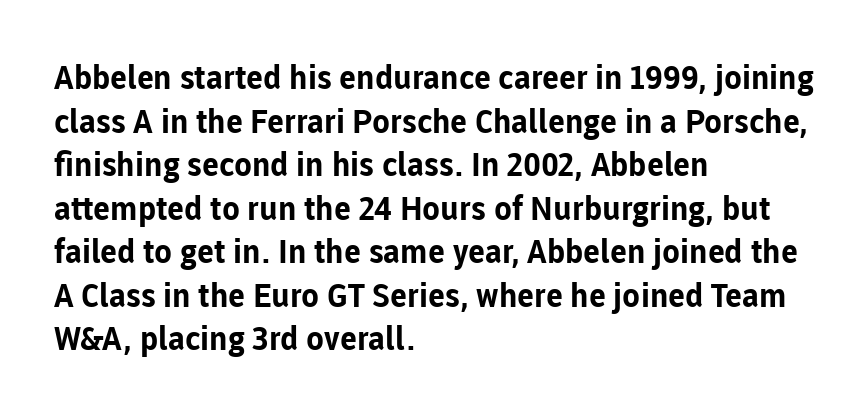
In terms of letterform style, serifs are entirely absent. The axis of the letterforms is exactly vertical. The words here are not underlined. Notice how the passage keeps a crisp vertical edge on the left only. In terms of leading, this rendering sits right in the middle. Weight: bold.
